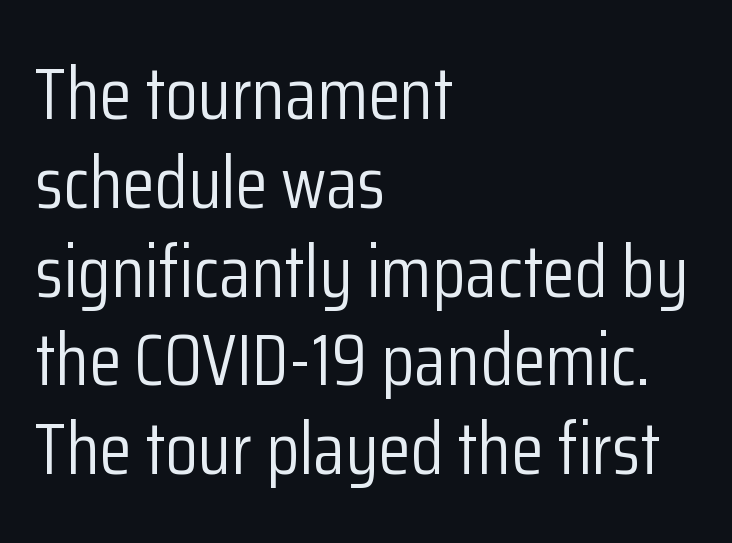
Q: Is the text bold? A: No.
Q: Is the text italic (slanted)? A: No, it is upright.
Q: Is the typeface a serif or a sans-serif typeface? A: Sans-serif.
Q: Is the text underlined? A: No.
Q: How is the paragraph aligned? A: Left-aligned.
Q: Is the spacing between letters normal or unusually wide? A: Normal.
Q: Width (condensed, normal, or wide)? A: Condensed.
Q: Stroke contrast? A: Low.
Q: x-height? A: Medium.
Q: Monospaced? A: No.
